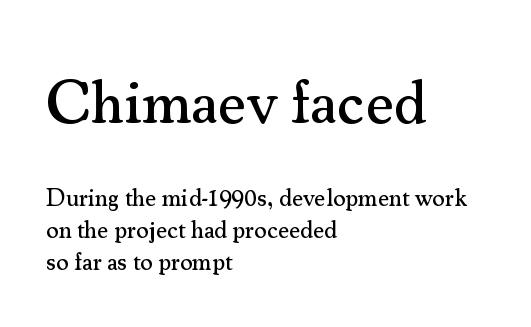
The image shows 61 px serif type, upright; set left-aligned, normal line spacing (1.33x), normal letter spacing, not underlined; the first (top) block is 2.54x larger; medium stroke contrast and a small x-height.
